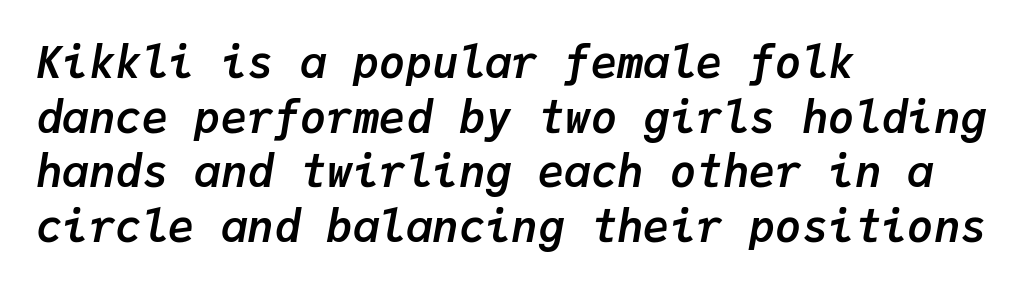
The image shows 44 px semibold type, italic (leaning right), monospaced; set left-aligned, line spacing 1.24x, normal letter spacing, not underlined; low stroke contrast and a medium x-height.
